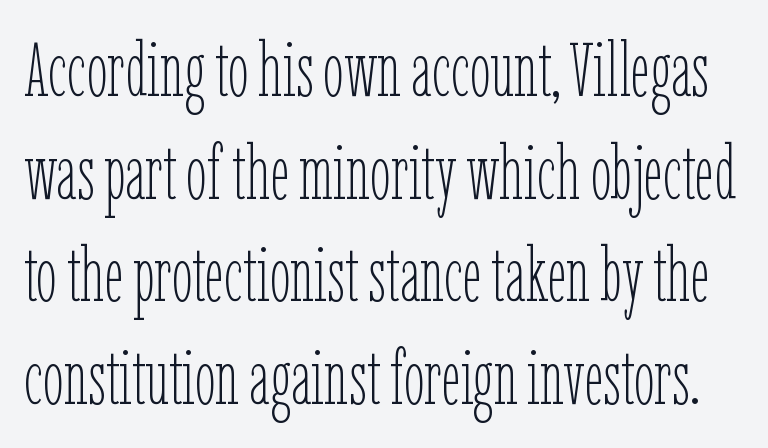
The image shows 75 px thin, condensed type, upright; set normal line spacing (1.37x), normal letter spacing, not underlined; low stroke contrast and a medium x-height.
